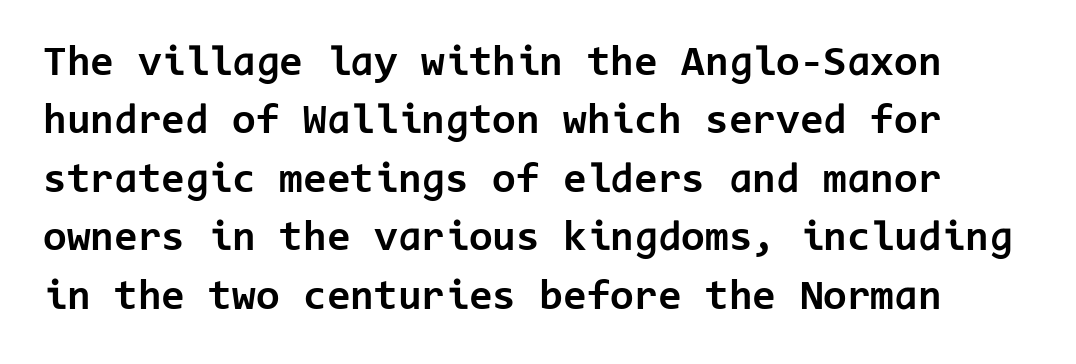
The image shows 43 px bold sans-serif type, upright, monospaced; set normal line spacing (1.36x), normal letter spacing, not underlined; low stroke contrast and a medium x-height.
